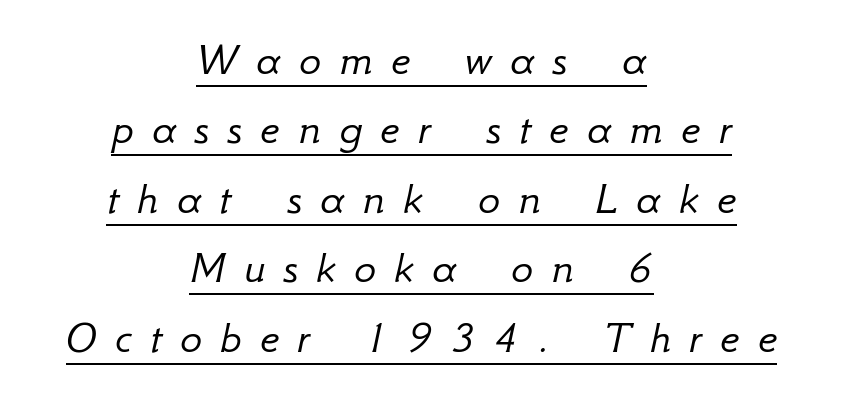
{"italic": "yes", "lean": "right", "slant_degrees": 12, "bold": "no", "weight": "light", "width": "normal", "stroke_contrast": "low", "x_height": "small", "monospaced": "no", "underline": "yes", "align": "center", "line_spacing": "normal", "line_spacing_ratio": 1.51, "letter_spacing": "wide", "letter_spacing_em": 0.4, "glyph_px": 46}
